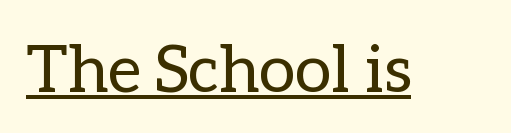
{"italic": "no", "bold": "no", "weight": "regular", "width": "normal", "stroke_contrast": "low", "x_height": "medium", "monospaced": "no", "underline": "yes", "letter_spacing": "normal", "letter_spacing_em": 0.0, "glyph_px": 66}
